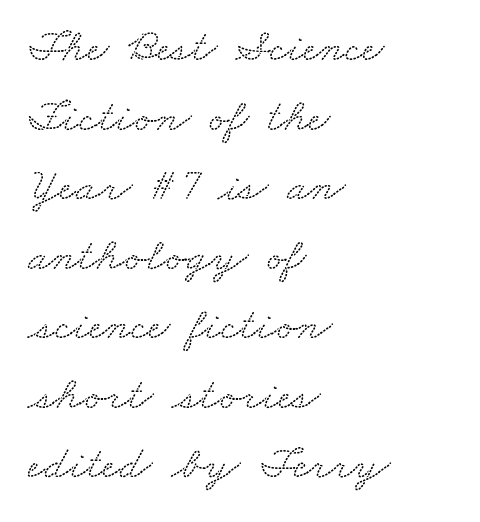
Q: Is the text underlined? A: No.
Q: How is the paragraph aligned? A: Left-aligned.
Q: Is the spacing between letters normal or unusually wide? A: Normal.
Q: Is the spacing between lines tight, normal or loose? A: Normal.
Q: Width (condensed, normal, or wide)? A: Wide.
Q: Stroke contrast? A: Low.
Q: x-height? A: Small.
Q: Monospaced? A: No.
